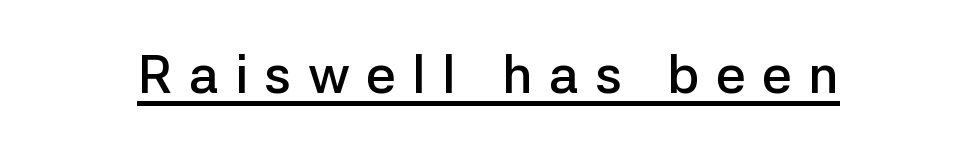
Q: Is the text bold? A: Semi-bold.
Q: Is the text italic (slanted)? A: No, it is upright.
Q: Is the typeface a serif or a sans-serif typeface? A: Sans-serif.
Q: Is the text underlined? A: Yes.
Q: Is the spacing between letters normal or unusually wide? A: Unusually wide.
Q: Width (condensed, normal, or wide)? A: Normal.
Q: Stroke contrast? A: Low.
Q: x-height? A: Medium.
Q: Monospaced? A: No.
